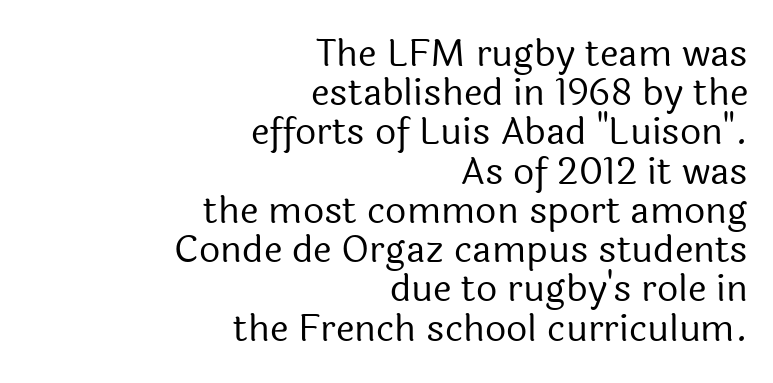
Glyph-to-glyph distance matches everyday printed text. Serifs: no, the terminals of the letterforms are clean. The typesetting does not lean heavy: it is not bold. The passage shown is typed in a proportional face where columns would drift. The passage is arranged like a letterhead date or caption credit — flush right.
